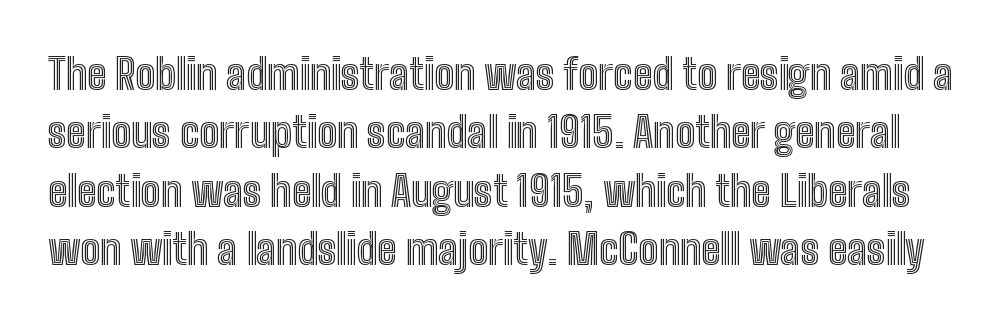
The image shows 42 px condensed type, upright; set normal line spacing (1.39x), normal letter spacing, not underlined; a medium x-height.
